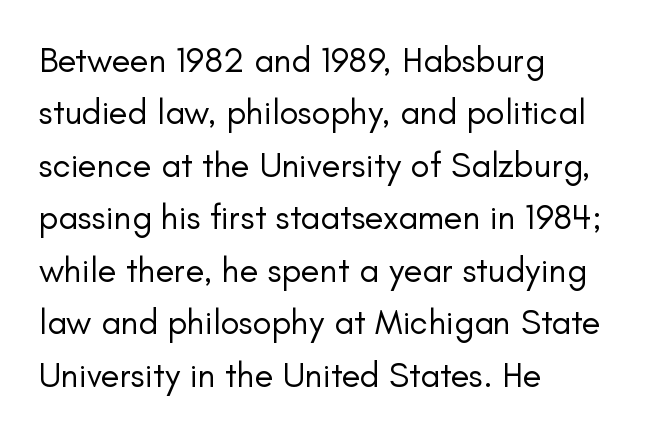
{"serif": "no", "italic": "no", "bold": "no", "weight": "regular", "width": "normal", "stroke_contrast": "low", "x_height": "small", "monospaced": "no", "underline": "no", "align": "left", "line_spacing": "normal", "line_spacing_ratio": 1.5, "letter_spacing": "normal", "letter_spacing_em": 0.0, "glyph_px": 35}
